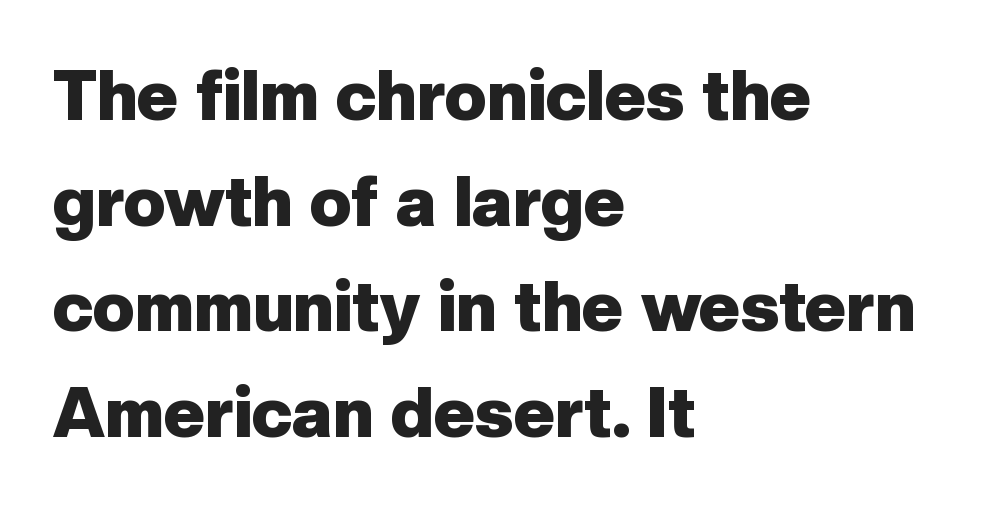
{"serif": "no", "italic": "no", "bold": "yes", "weight": "heavy", "width": "normal", "stroke_contrast": "low", "x_height": "medium", "monospaced": "no", "underline": "no", "align": "left", "line_spacing": "normal", "line_spacing_ratio": 1.51, "letter_spacing": "normal", "letter_spacing_em": 0.0, "glyph_px": 70}
